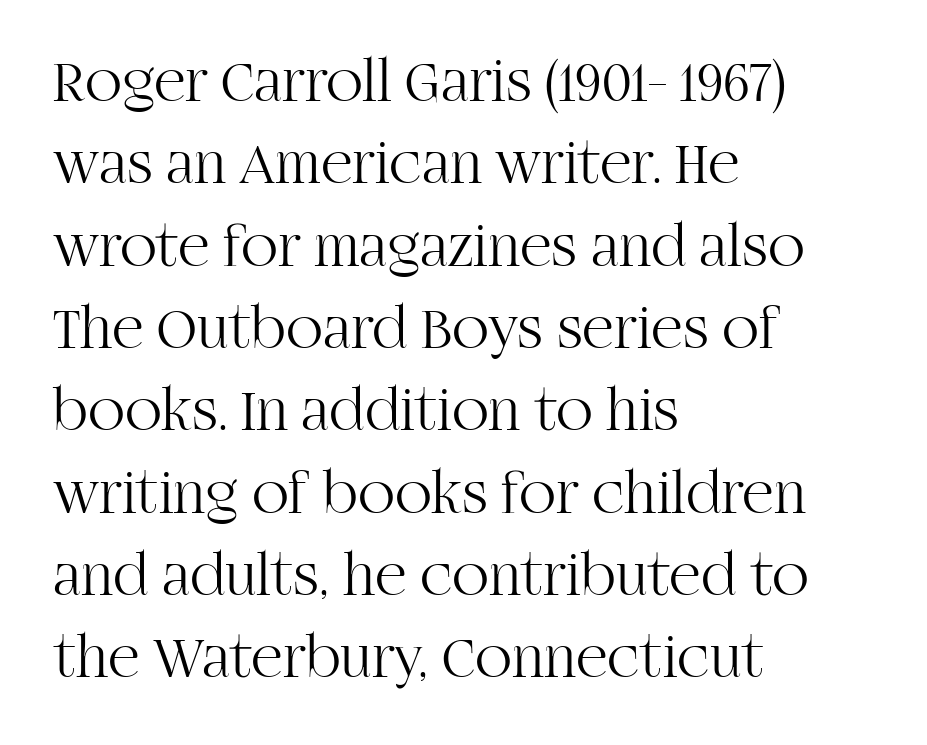
{"serif": "yes", "italic": "no", "bold": "no", "weight": "light", "width": "normal", "stroke_contrast": "high", "x_height": "large", "monospaced": "no", "underline": "no", "align": "left", "line_spacing": "normal", "line_spacing_ratio": 1.35, "letter_spacing": "normal", "letter_spacing_em": 0.0, "glyph_px": 61}
